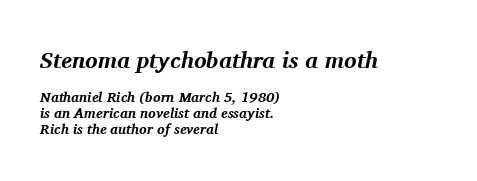
Q: Is the text bold? A: Yes.
Q: Is the text italic (slanted)? A: Yes, it leans right by about 11 degrees.
Q: Is the text underlined? A: No.
Q: How is the paragraph aligned? A: Left-aligned.
Q: Is the spacing between letters normal or unusually wide? A: Normal.
Q: Is the spacing between lines tight, normal or loose? A: Tight.
Q: Which block of text is set in a larger size, the first (top) or the second (bottom)? A: The first (top) one.
